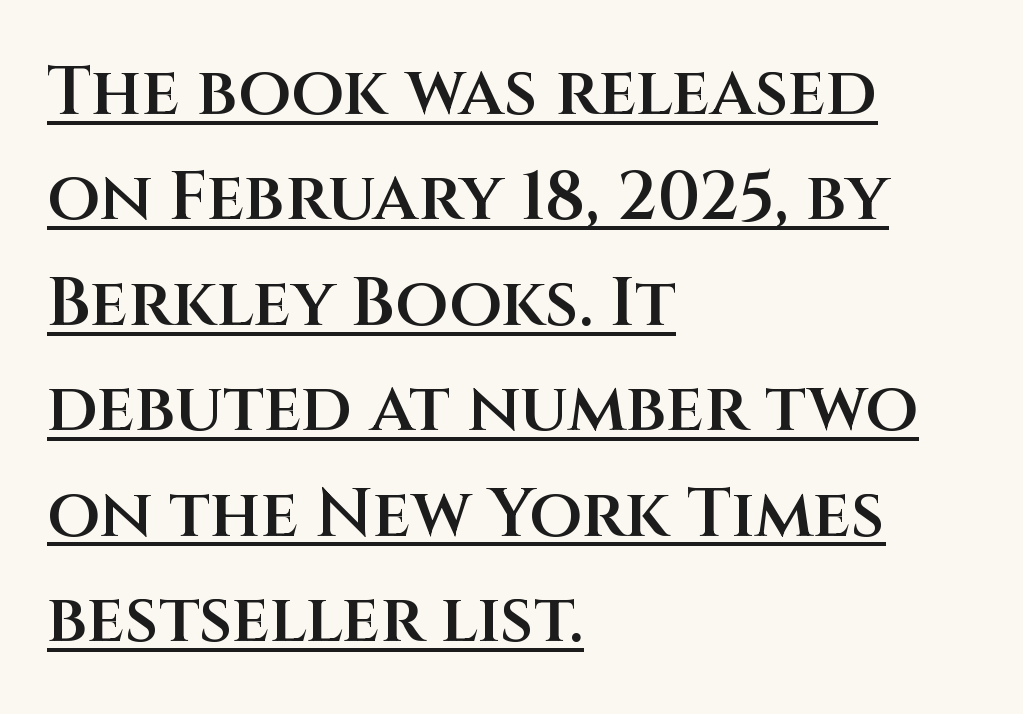
{"serif": "no", "italic": "no", "bold": "semi", "weight": "semibold", "width": "normal", "stroke_contrast": "medium", "x_height": "large", "monospaced": "no", "underline": "yes", "align": "left", "line_spacing": "normal", "line_spacing_ratio": 1.55, "letter_spacing": "normal", "letter_spacing_em": 0.0, "glyph_px": 68}
